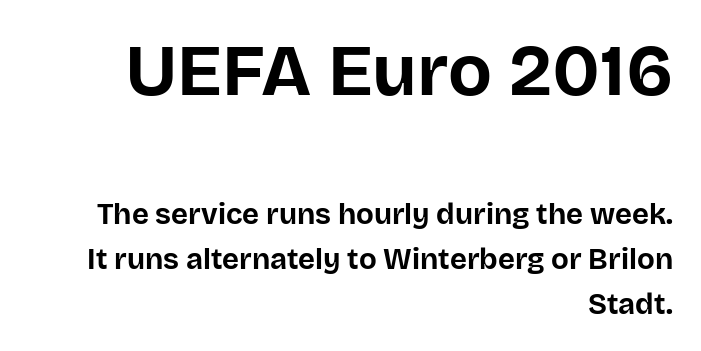
These words are printed bold, with thick strokes throughout. The axis of the letterforms is exactly vertical. Does extra space separate the letters? No, they use regular spacing. A flush-right, rag-left setting is used for this passage. The type family on display is of the sans-serif kind. Notice how descenders clear the ascenders below comfortably — that's standard leading.
